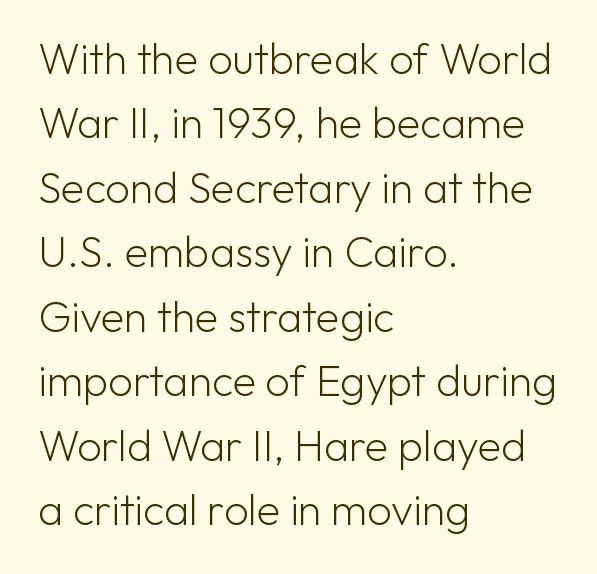
The image shows 43 px light sans-serif type, upright; set left-aligned, normal line spacing (1.5x), normal letter spacing, not underlined; low stroke contrast and a medium x-height.
